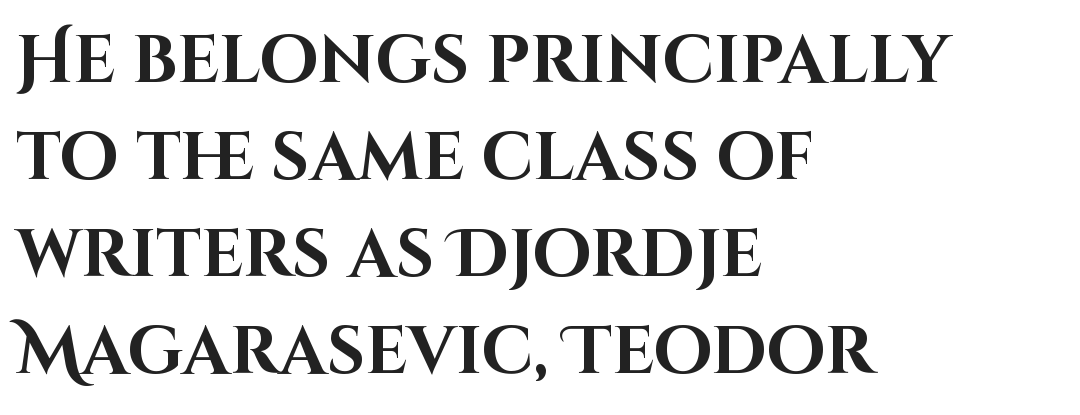
{"serif": "no", "italic": "no", "bold": "yes", "weight": "bold", "width": "normal", "stroke_contrast": "high", "x_height": "large", "monospaced": "no", "underline": "no", "align": "left", "line_spacing": "normal", "line_spacing_ratio": 1.45, "letter_spacing": "normal", "letter_spacing_em": 0.0, "glyph_px": 67}
